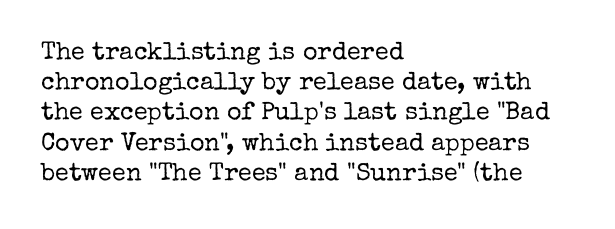
{"italic": "no", "bold": "no", "underline": "no", "align": "left", "line_spacing_ratio": 1.21, "letter_spacing": "normal", "letter_spacing_em": 0.0, "glyph_px": 25}
